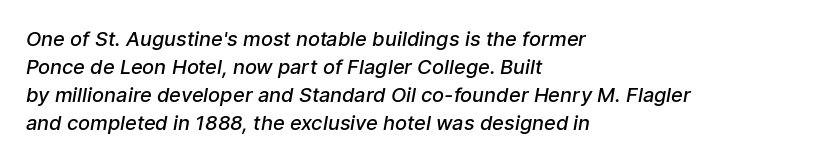
{"bold": "semi", "underline": "no", "align": "left", "line_spacing": "normal", "line_spacing_ratio": 1.4, "letter_spacing": "normal", "letter_spacing_em": 0.0, "glyph_px": 20}
